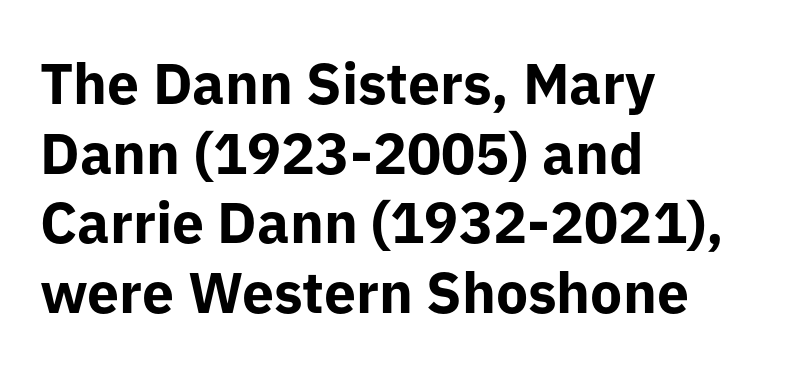
{"serif": "no", "italic": "no", "bold": "yes", "weight": "bold", "width": "normal", "stroke_contrast": "low", "x_height": "medium", "monospaced": "no", "underline": "no", "align": "left", "line_spacing_ratio": 1.22, "letter_spacing": "normal", "letter_spacing_em": 0.0, "glyph_px": 57}
